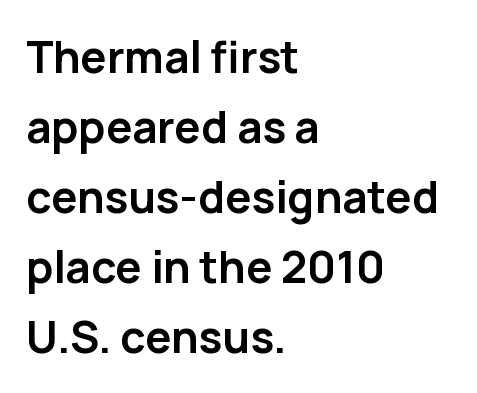
Tracking here is standard; glyphs follow each other at the usual distance. Looks like regular typesetting: each glyph gets only the width it needs. Plenty of ink on the page — the face is bold. Layout note: lines flush left. Is there any slant? The stems are plumb.
